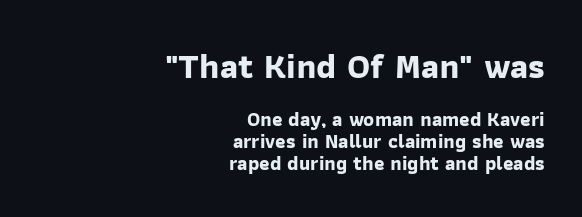
Q: Is the text bold? A: Yes.
Q: Is the typeface a serif or a sans-serif typeface? A: Sans-serif.
Q: Is the text underlined? A: No.
Q: How is the paragraph aligned? A: Right-aligned.
Q: Is the spacing between letters normal or unusually wide? A: Normal.
Q: Is the spacing between lines tight, normal or loose? A: Tight.
Q: Which block of text is set in a larger size, the first (top) or the second (bottom)? A: The first (top) one.
Q: Width (condensed, normal, or wide)? A: Normal.
Q: Stroke contrast? A: Low.
Q: x-height? A: Medium.
Q: Monospaced? A: No.
